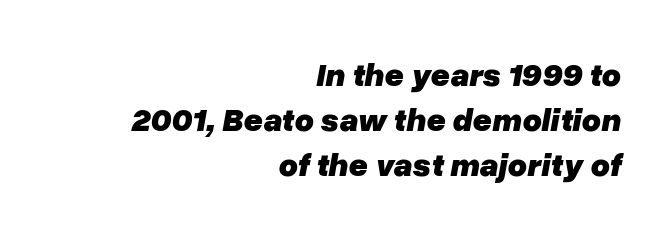
The image shows 33 px heavy type, italic (leaning right); set right-aligned, normal line spacing (1.36x), normal letter spacing, not underlined; low stroke contrast and a medium x-height.
